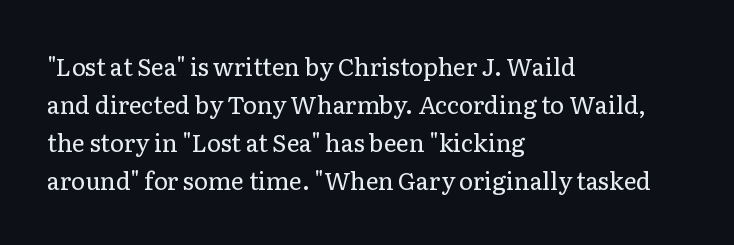
Q: Is the text bold? A: No.
Q: Is the text italic (slanted)? A: No, it is upright.
Q: Is the text underlined? A: No.
Q: How is the paragraph aligned? A: Left-aligned.
Q: Is the spacing between letters normal or unusually wide? A: Normal.
Q: Is the spacing between lines tight, normal or loose? A: Normal.
